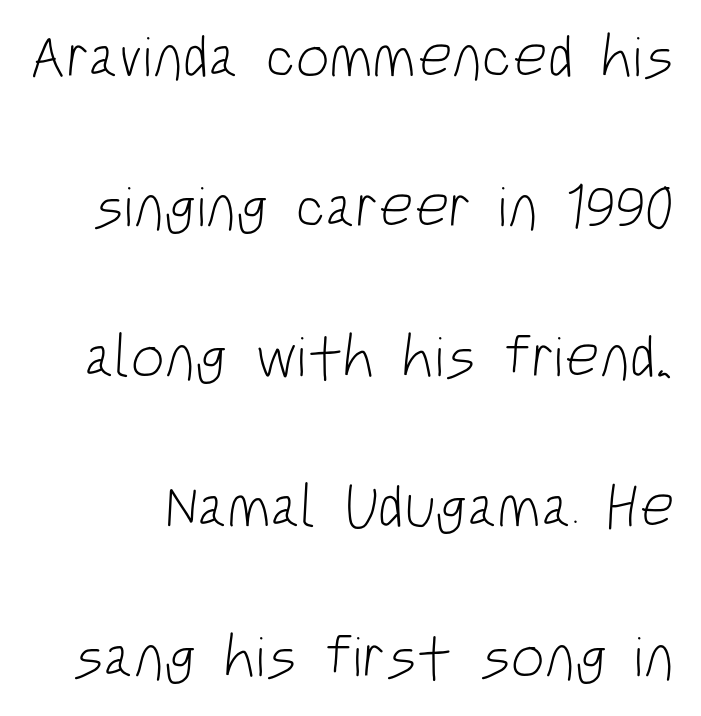
The image shows 60 px light, condensed sans-serif type; set loose line spacing (2.5x), normal letter spacing, not underlined; low stroke contrast and a large x-height.
